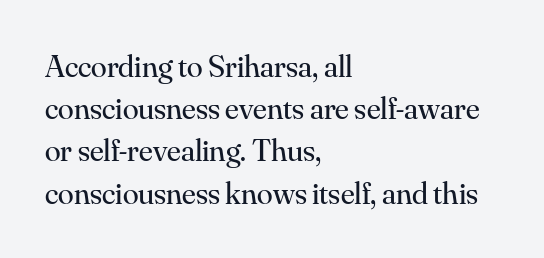
{"serif": "yes", "italic": "no", "bold": "no", "weight": "regular", "width": "normal", "stroke_contrast": "medium", "x_height": "small", "monospaced": "no", "underline": "no", "align": "left", "line_spacing": "normal", "line_spacing_ratio": 1.32, "letter_spacing": "normal", "letter_spacing_em": 0.0, "glyph_px": 32}
